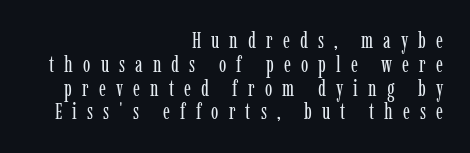
The foot of each line stays bare and open. The letters stand straight up with perfectly vertical stems. The letters look calm and open, with moderate or lighter stems. This sample is right-justified, so line beginnings fall wherever the words allow.
